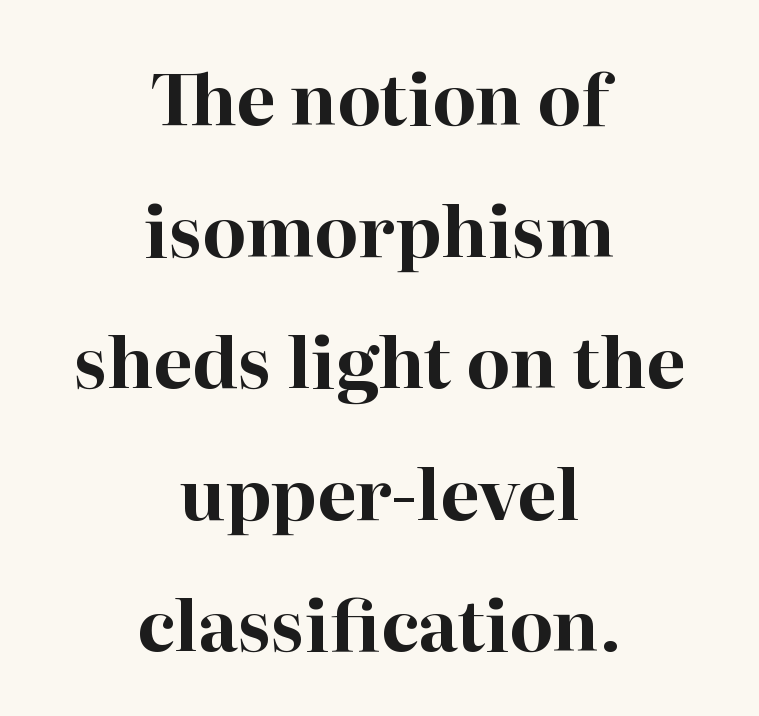
Q: Is the text bold? A: Yes.
Q: Is the text italic (slanted)? A: No, it is upright.
Q: Is the typeface a serif or a sans-serif typeface? A: Serif.
Q: Is the text underlined? A: No.
Q: How is the paragraph aligned? A: Centered.
Q: Is the spacing between letters normal or unusually wide? A: Normal.
Q: Width (condensed, normal, or wide)? A: Normal.
Q: Stroke contrast? A: High.
Q: x-height? A: Medium.
Q: Monospaced? A: No.
